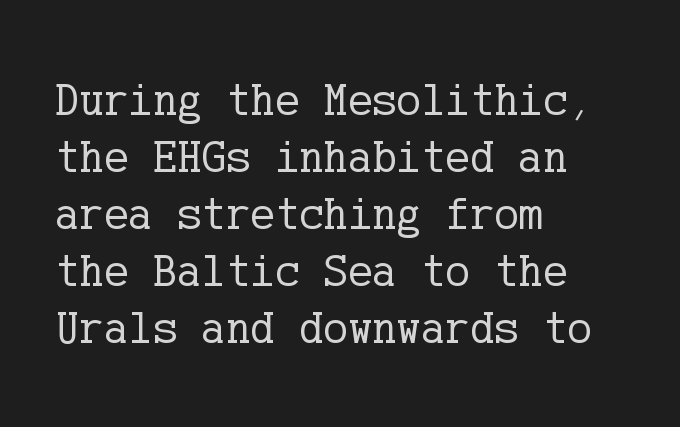
{"serif": "yes", "italic": "no", "bold": "no", "weight": "regular", "width": "normal", "stroke_contrast": "low", "x_height": "medium", "underline": "no", "align": "left", "line_spacing_ratio": 1.24, "letter_spacing": "normal", "letter_spacing_em": 0.0, "glyph_px": 46}
